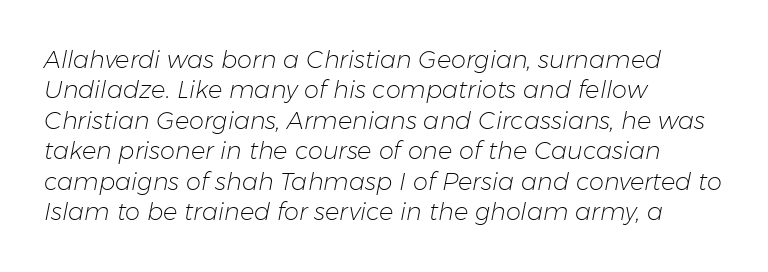
Q: Is the text bold? A: No.
Q: Is the text italic (slanted)? A: Yes, it leans right by about 11 degrees.
Q: Is the text underlined? A: No.
Q: How is the paragraph aligned? A: Left-aligned.
Q: Is the spacing between letters normal or unusually wide? A: Normal.
Q: Is the spacing between lines tight, normal or loose? A: Normal.
